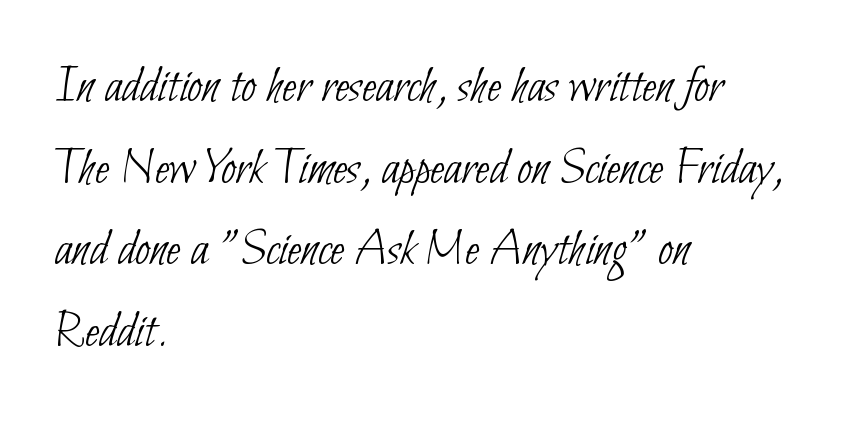
{"serif": "no", "bold": "no", "weight": "thin", "width": "condensed", "stroke_contrast": "low", "x_height": "small", "monospaced": "no", "underline": "no", "align": "left", "line_spacing": "normal", "line_spacing_ratio": 1.54, "letter_spacing": "normal", "letter_spacing_em": 0.0, "glyph_px": 53}
